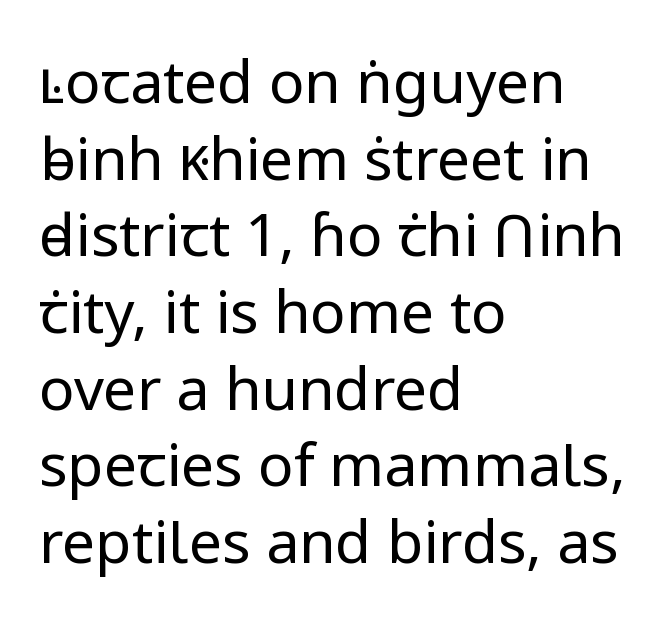
Q: Is the text bold? A: No.
Q: Is the text italic (slanted)? A: No, it is upright.
Q: Is the typeface a serif or a sans-serif typeface? A: Sans-serif.
Q: Is the text underlined? A: No.
Q: How is the paragraph aligned? A: Left-aligned.
Q: Is the spacing between letters normal or unusually wide? A: Normal.
Q: Is the spacing between lines tight, normal or loose? A: Normal.
Q: Width (condensed, normal, or wide)? A: Normal.
Q: Stroke contrast? A: Low.
Q: x-height? A: Medium.
Q: Monospaced? A: No.
